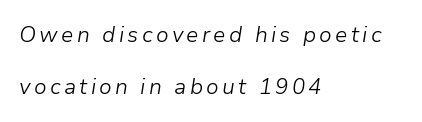
Q: Is the text bold? A: No.
Q: Is the text italic (slanted)? A: Yes, it leans right by about 9 degrees.
Q: Is the text underlined? A: No.
Q: How is the paragraph aligned? A: Left-aligned.
Q: Is the spacing between lines tight, normal or loose? A: Loose.
